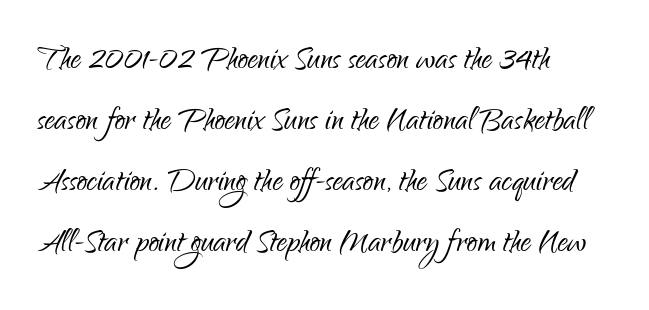
All the whitespace from short lines collects on the right. Spacing verdict: proportional, widths tailored to each character. The typeface chosen for these lines omits serifs. The designer left line spacing at the default.
